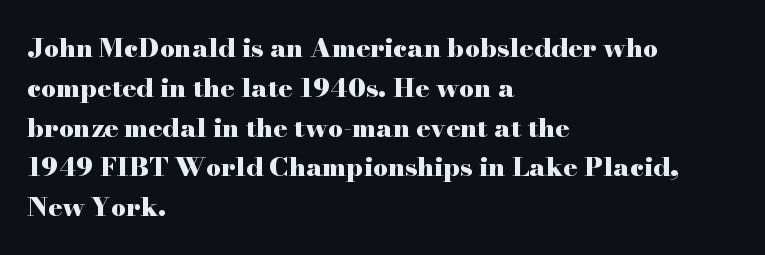
Plenty of ink on the page — the face is bold. Vertical spacing — default. Descenders hang freely into open space. All the whitespace from short lines collects on the right. This rendering leaves character spacing at its baseline value. Do the letters lean? They stand straight.
